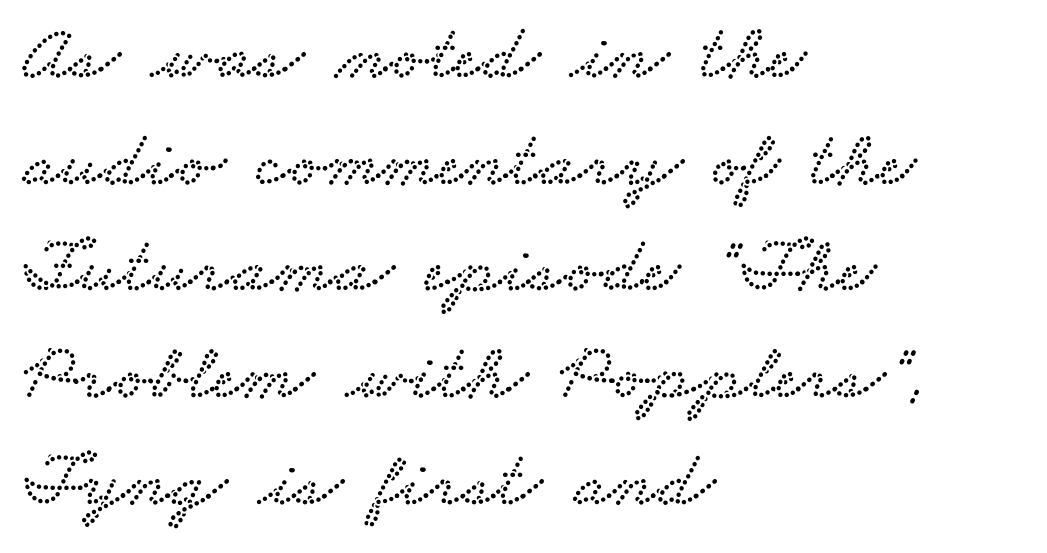
Quick note: underline off. A typesetter would call this proportional, since set widths differ per character. Look at the tracking — it's just the regular setting, nothing added. The designer left line spacing at the default. Is this a sans? No — the strokes have serifs. Visually the block forms a straight wall on the left and a jagged coastline on the right.
